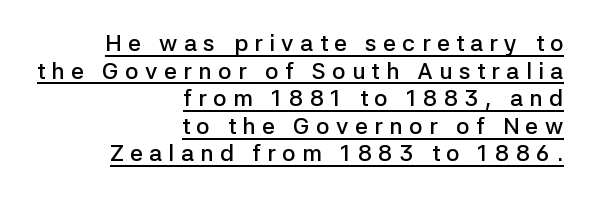
Q: Is the text bold? A: Semi-bold.
Q: Is the text italic (slanted)? A: No, it is upright.
Q: Is the text underlined? A: Yes.
Q: How is the paragraph aligned? A: Right-aligned.
Q: Is the spacing between letters normal or unusually wide? A: Unusually wide.
